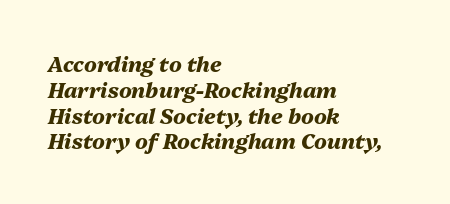
Lines of text with bare space underneath. Heft: maximum for text — a bold. Observe the ordinary spacing: letters are neighbours, not strangers. Line starts are locked; line ends wander. The text carries the slant typical of an italic or oblique font.
